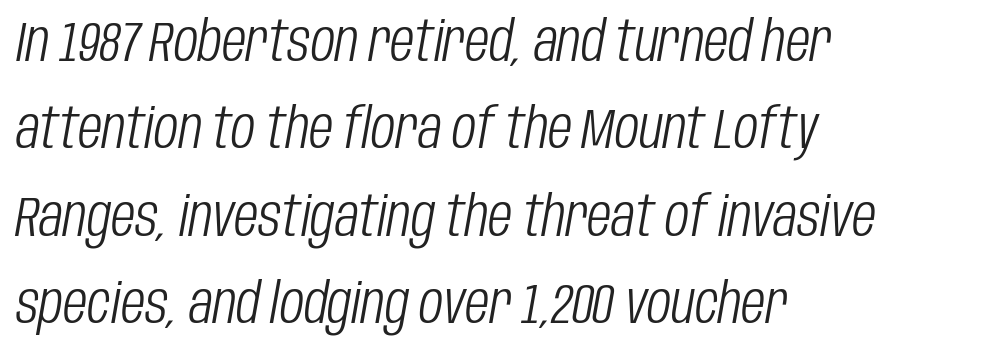
The image shows 56 px light, condensed type, italic (leaning right); set left-aligned, normal line spacing (1.56x), normal letter spacing, not underlined; low stroke contrast and a large x-height.
